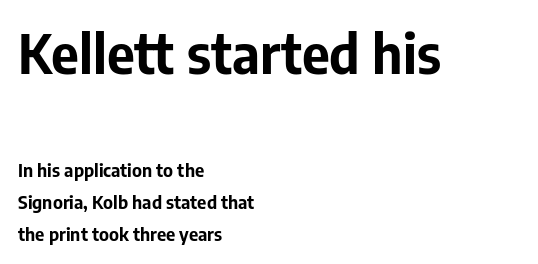
The image shows 54 px bold sans-serif type, upright; set left-aligned, line spacing 1.79x, normal letter spacing, not underlined; the first (top) block is 3.0x larger; low stroke contrast and a medium x-height.
